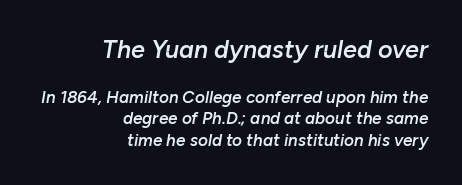
The image shows 25 px text type, italic (leaning right); set right-aligned, normal line spacing (1.27x), normal letter spacing, not underlined; the first (top) block is 1.47x larger.
